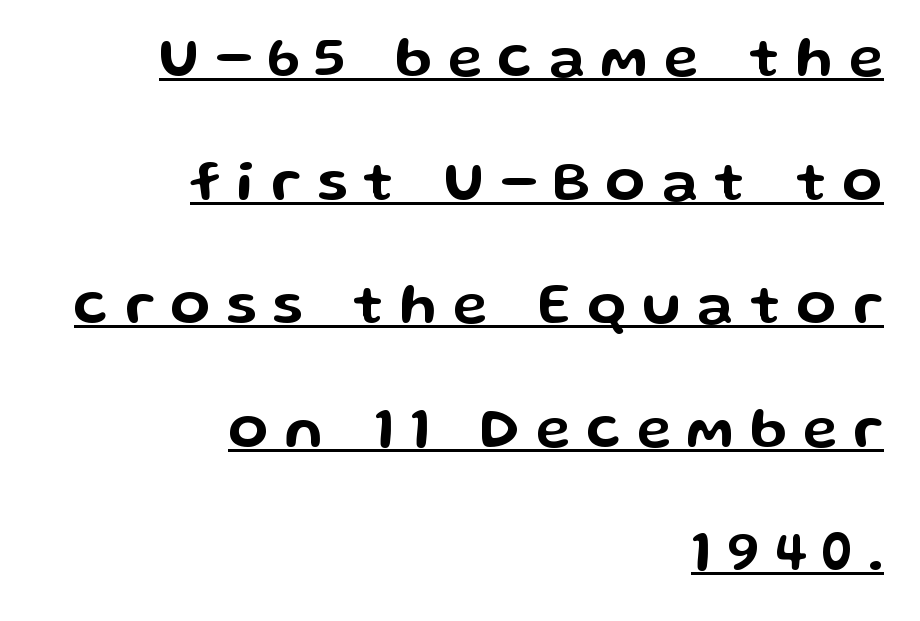
{"serif": "no", "italic": "no", "width": "wide", "stroke_contrast": "low", "x_height": "medium", "monospaced": "no", "underline": "yes", "align": "right", "line_spacing": "loose", "line_spacing_ratio": 2.13, "letter_spacing": "wide", "letter_spacing_em": 0.28, "glyph_px": 58}
